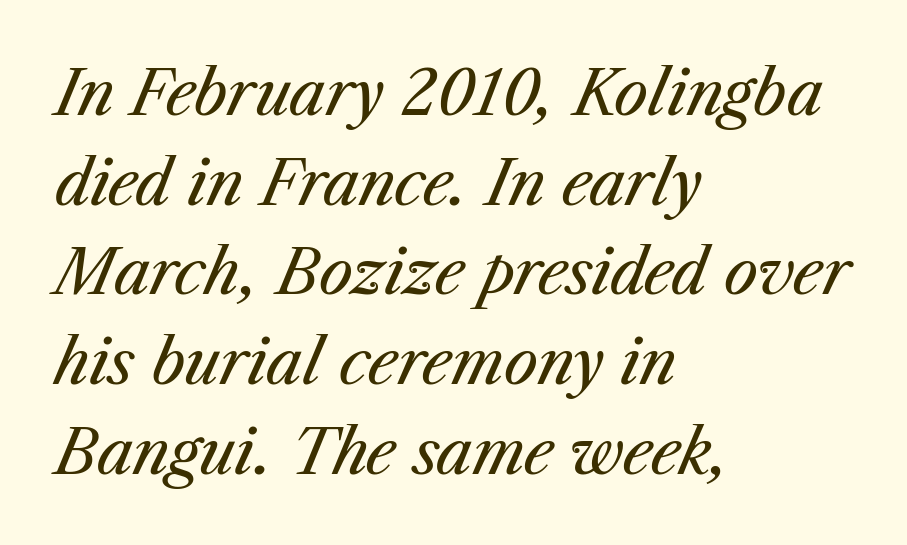
Q: Is the text bold? A: No.
Q: Is the text italic (slanted)? A: Yes, it leans right by about 23 degrees.
Q: Is the text underlined? A: No.
Q: How is the paragraph aligned? A: Left-aligned.
Q: Is the spacing between letters normal or unusually wide? A: Normal.
Q: Is the spacing between lines tight, normal or loose? A: Normal.
Q: Width (condensed, normal, or wide)? A: Normal.
Q: Stroke contrast? A: Medium.
Q: x-height? A: Medium.
Q: Monospaced? A: No.
